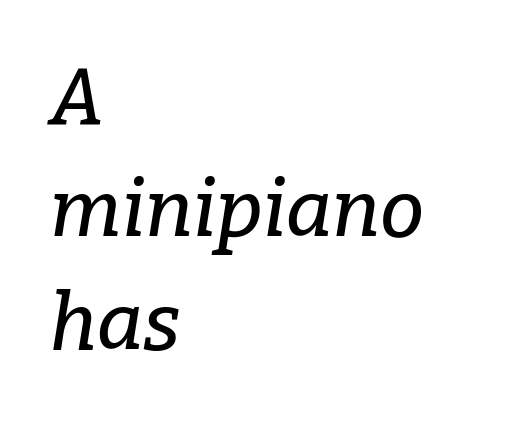
{"serif": "yes", "italic": "yes", "lean": "right", "slant_degrees": 9, "width": "normal", "stroke_contrast": "low", "x_height": "medium", "monospaced": "no", "underline": "no", "align": "left", "line_spacing": "normal", "line_spacing_ratio": 1.43, "letter_spacing": "normal", "letter_spacing_em": 0.0, "glyph_px": 79}
